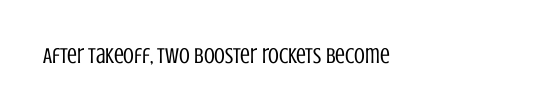
The space directly below the letters is spotless. Quick note: not italic, upright. The line texture is even and compact thanks to regular tracking. These glyphs show unthickened strokes, regular width or finer.
